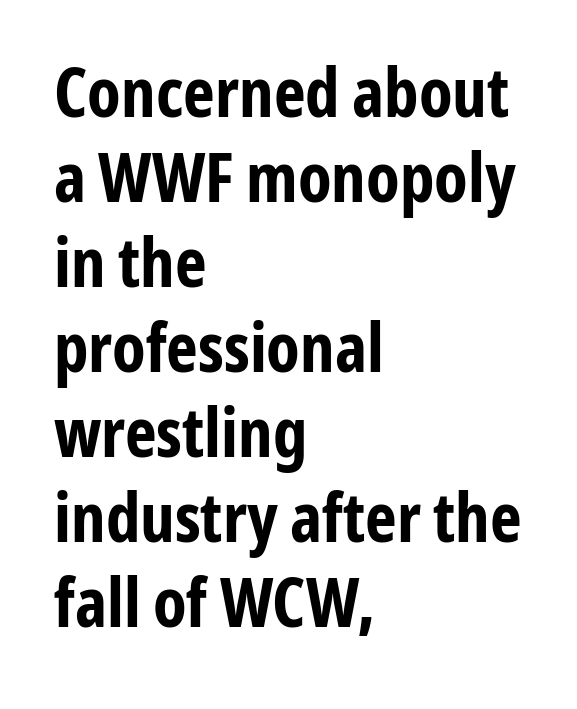
{"serif": "no", "italic": "no", "bold": "yes", "weight": "bold", "width": "condensed", "stroke_contrast": "low", "x_height": "medium", "monospaced": "no", "underline": "no", "align": "left", "line_spacing": "normal", "line_spacing_ratio": 1.25, "letter_spacing": "normal", "letter_spacing_em": 0.0, "glyph_px": 68}
